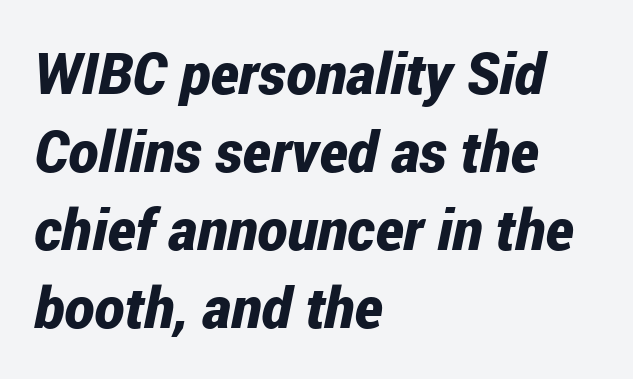
The image shows 57 px bold, condensed type, italic (leaning right); set left-aligned, normal line spacing (1.37x), normal letter spacing, not underlined; low stroke contrast and a medium x-height.
